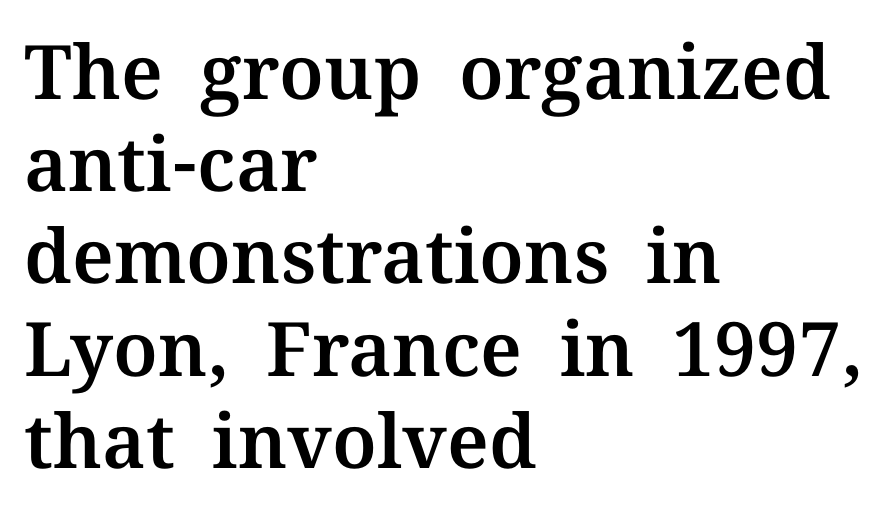
The image shows 75 px serif type, upright; set left-aligned, line spacing 1.23x, normal letter spacing, not underlined; medium stroke contrast and a medium x-height.
